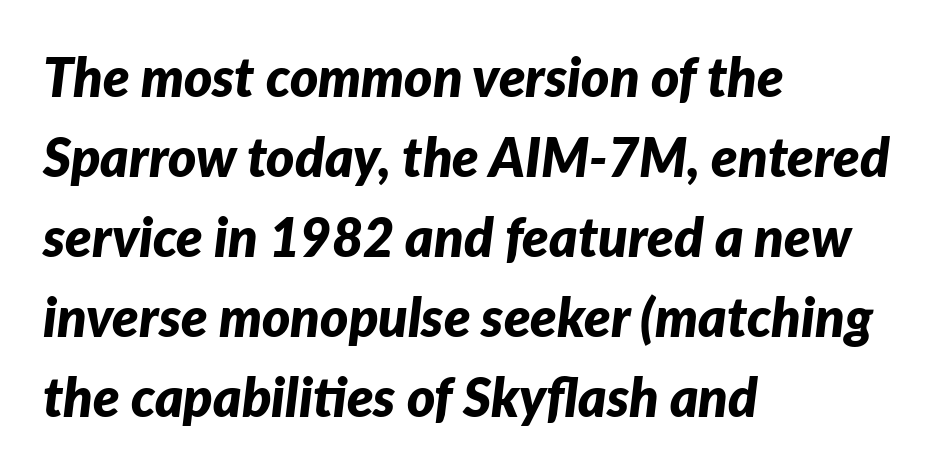
Q: Is the text bold? A: Yes.
Q: Is the text italic (slanted)? A: Yes, it leans right by about 7 degrees.
Q: Is the text underlined? A: No.
Q: How is the paragraph aligned? A: Left-aligned.
Q: Is the spacing between letters normal or unusually wide? A: Normal.
Q: Is the spacing between lines tight, normal or loose? A: Normal.
Q: Width (condensed, normal, or wide)? A: Normal.
Q: Stroke contrast? A: Low.
Q: x-height? A: Medium.
Q: Monospaced? A: No.
